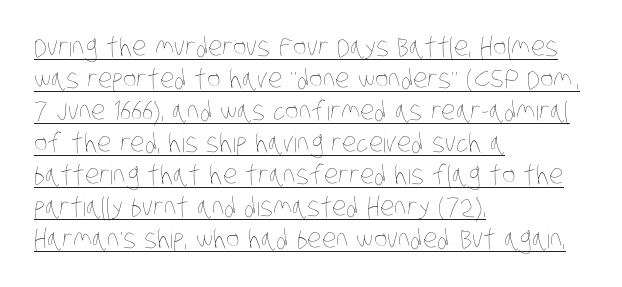
The image shows 26 px text type; set left-aligned, line spacing 1.23x, normal letter spacing, underlined.
